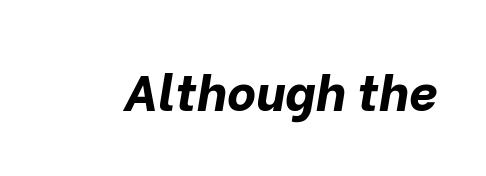
{"italic": "yes", "lean": "right", "slant_degrees": 10, "bold": "yes", "weight": "bold", "width": "normal", "stroke_contrast": "low", "x_height": "medium", "monospaced": "no", "underline": "no", "letter_spacing": "normal", "letter_spacing_em": 0.0, "glyph_px": 50}
